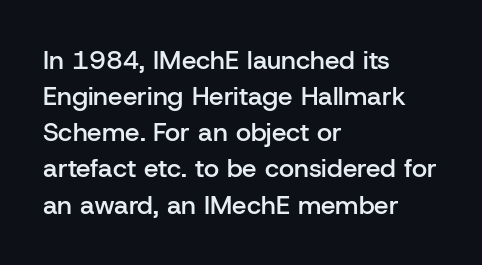
Designer's note — italics off, roman on. The sample has been set in demibold, a notch under bold. Anything drawn beneath the words? Only blank space. Does the copy run flush right? No — it runs flush left. The lines sit at an ordinary, default distance from one another.
